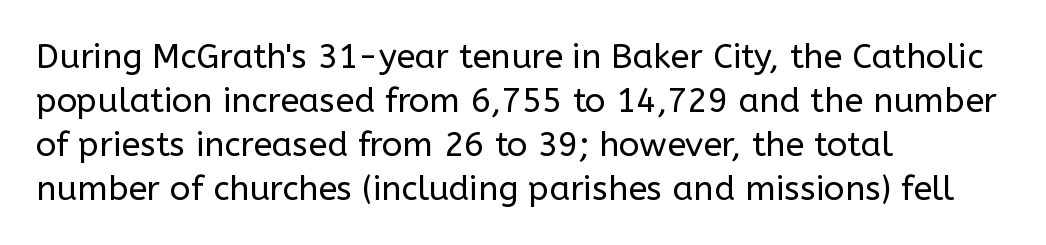
{"serif": "no", "italic": "no", "bold": "no", "weight": "regular", "width": "normal", "stroke_contrast": "low", "x_height": "medium", "monospaced": "no", "underline": "no", "align": "left", "line_spacing": "normal", "line_spacing_ratio": 1.29, "letter_spacing": "normal", "letter_spacing_em": 0.0, "glyph_px": 34}
